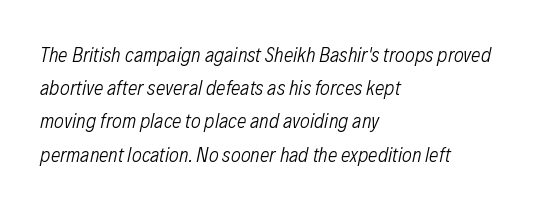
The image shows 21 px text type, italic (leaning right); set left-aligned, normal line spacing (1.58x), normal letter spacing, not underlined.
